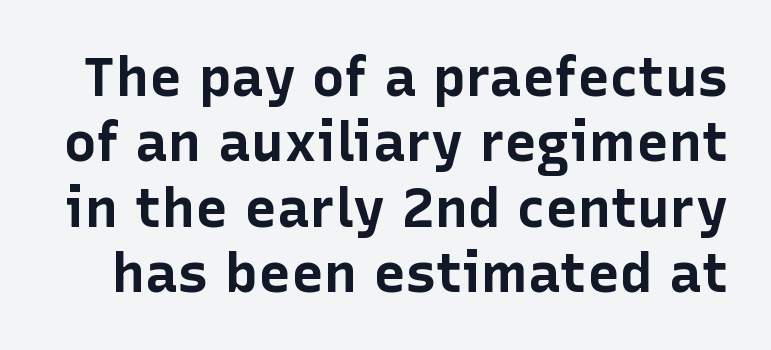
The specimen reads as upright at a glance. The gaps between neighbouring characters are ordinary and unremarkable. The text was rendered using a sans face with plain stroke endings. Nobody drew a line under any word here. I'd describe the lettering as bold — thick and assertive.
